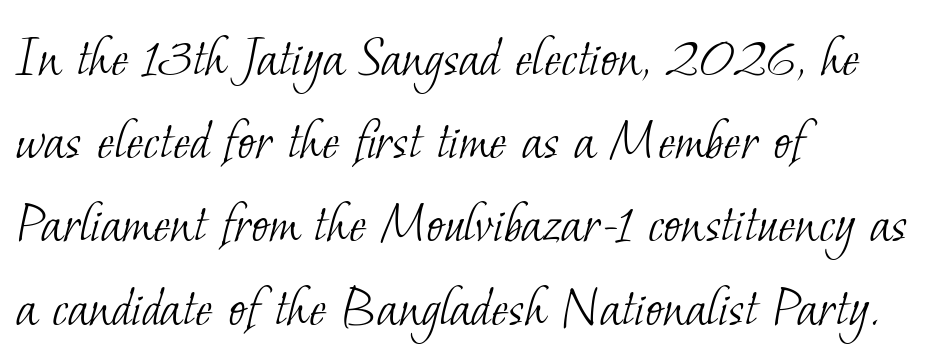
Q: Is the text bold? A: No.
Q: Is the typeface a serif or a sans-serif typeface? A: Serif.
Q: Is the text underlined? A: No.
Q: How is the paragraph aligned? A: Left-aligned.
Q: Is the spacing between letters normal or unusually wide? A: Normal.
Q: Is the spacing between lines tight, normal or loose? A: Normal.
Q: Width (condensed, normal, or wide)? A: Normal.
Q: Stroke contrast? A: Low.
Q: x-height? A: Small.
Q: Monospaced? A: No.
